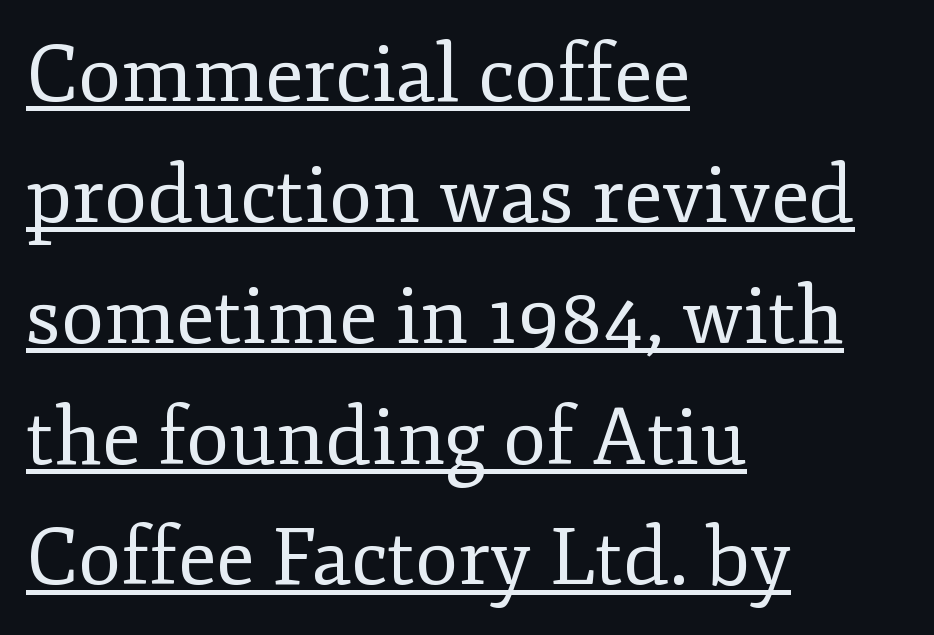
The image shows 79 px regular-weight serif type, upright; set left-aligned, normal line spacing (1.53x), normal letter spacing, underlined; low stroke contrast and a small x-height.
